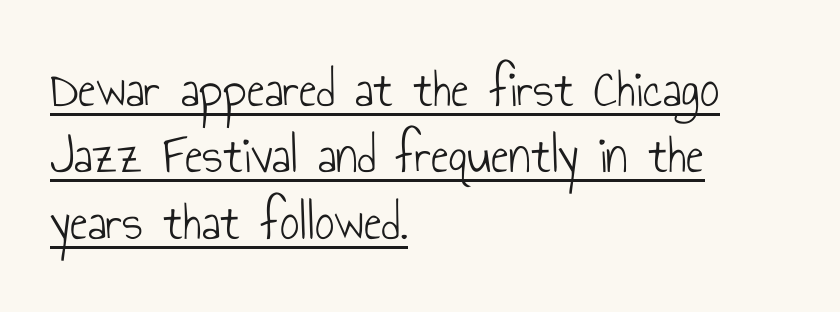
The image shows 54 px light, condensed sans-serif type, upright; set left-aligned, line spacing 1.23x, normal letter spacing, underlined; low stroke contrast and a small x-height.
